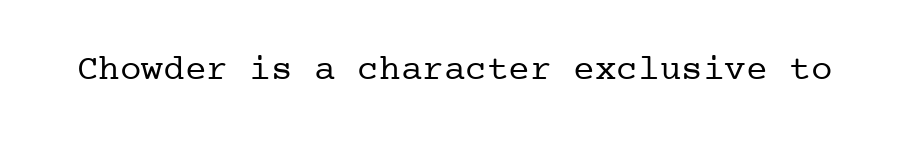
The text was rendered using a seriffed face with decorative stroke endings. Standard letterfit; no display-style spreading of the glyphs. In terms of posture, this sample is upright. The strokes carry an ordinary text weight at most. Check the space under the baseline: it is left empty.
